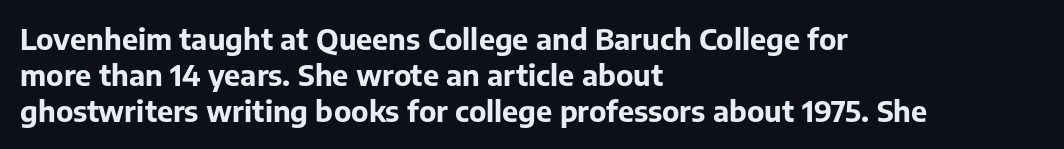
{"serif": "no", "italic": "no", "bold": "yes", "weight": "bold", "width": "normal", "stroke_contrast": "low", "x_height": "medium", "monospaced": "no", "underline": "no", "align": "left", "line_spacing_ratio": 1.24, "letter_spacing": "normal", "letter_spacing_em": 0.0, "glyph_px": 29}
